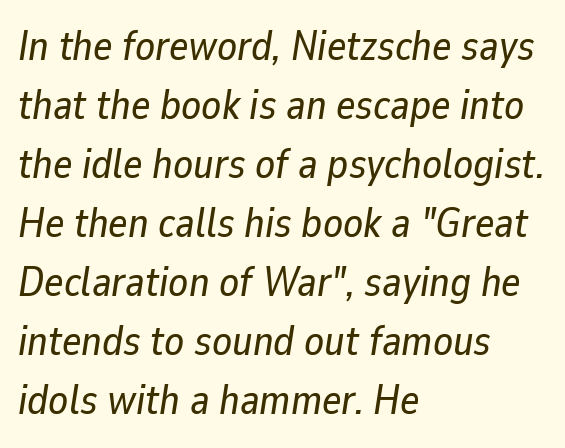
The image shows 41 px text type, italic (leaning right); set left-aligned, normal line spacing (1.44x), normal letter spacing, not underlined; low stroke contrast and a medium x-height.
